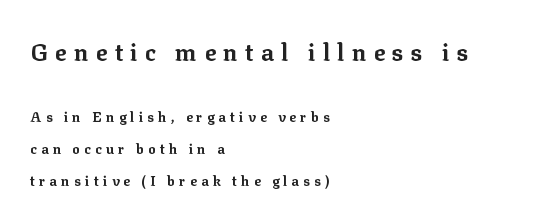
The image shows 24 px bold type, upright; set left-aligned, loose line spacing (2.28x), unusually wide letter spacing (+0.3 em), not underlined; the first (top) block is 1.71x larger.
